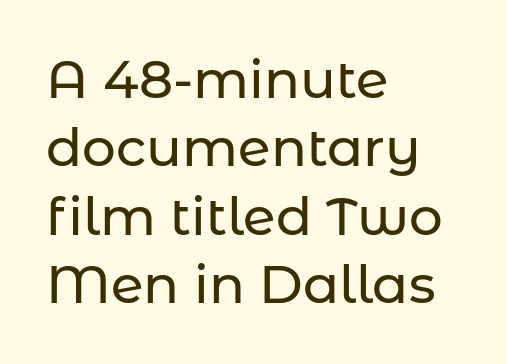
Q: Is the text italic (slanted)? A: No, it is upright.
Q: Is the typeface a serif or a sans-serif typeface? A: Sans-serif.
Q: Is the text underlined? A: No.
Q: How is the paragraph aligned? A: Left-aligned.
Q: Is the spacing between letters normal or unusually wide? A: Normal.
Q: Is the spacing between lines tight, normal or loose? A: Normal.
Q: Width (condensed, normal, or wide)? A: Normal.
Q: Stroke contrast? A: Low.
Q: x-height? A: Medium.
Q: Monospaced? A: No.
